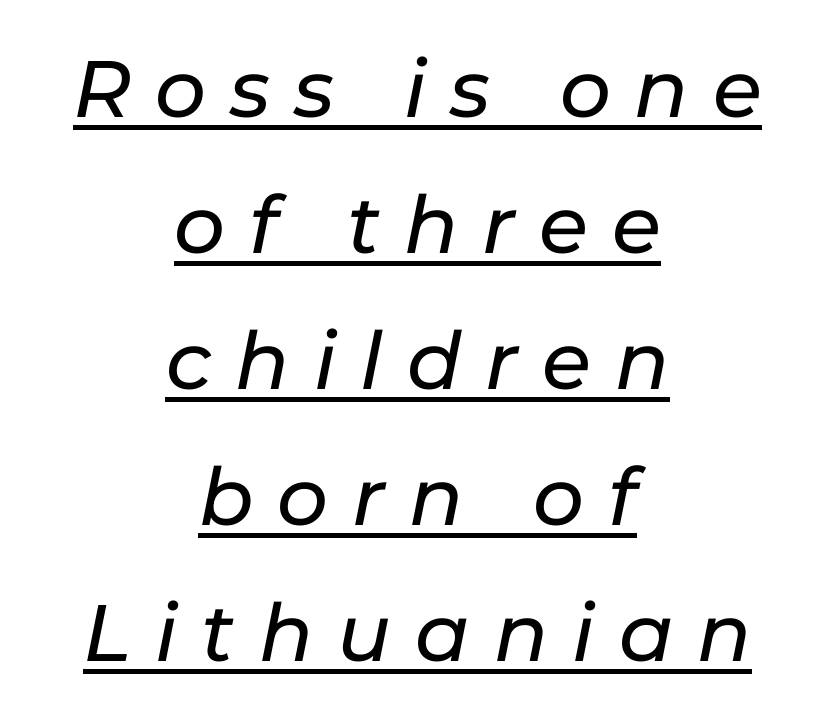
Every word sits above its own underline. Tracking value appears strongly positive — letters spread wide. Which margin do the lines hug? Neither — every line sits in the middle. The passage shown is typed in a proportional face where columns would drift. Does the lettering tilt? It does — this is italic. The leading is moderate, giving the passage an even texture.
